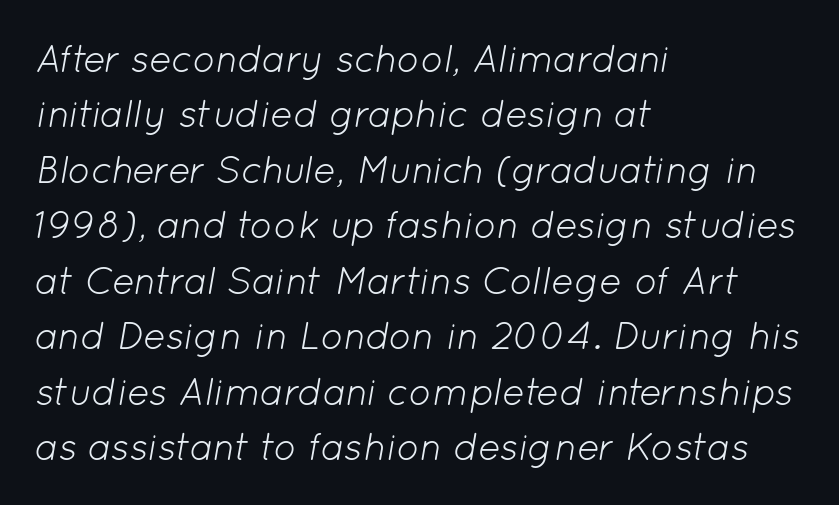
The image shows 38 px light type, italic (leaning right); set left-aligned, normal line spacing (1.46x), normal letter spacing, not underlined; low stroke contrast and a medium x-height.
